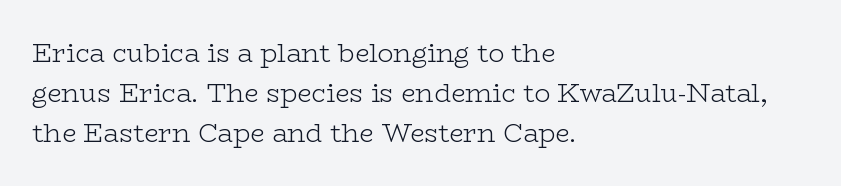
The image shows 26 px text type, upright; set left-aligned, normal line spacing (1.54x), normal letter spacing, not underlined.
